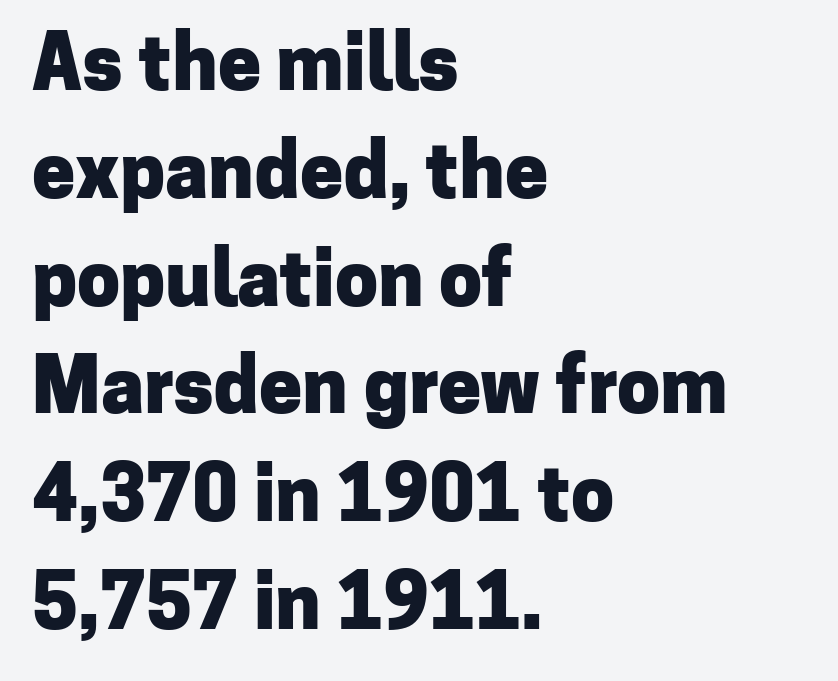
The image shows 77 px heavy sans-serif type, upright; set left-aligned, normal line spacing (1.4x), normal letter spacing, not underlined; low stroke contrast and a medium x-height.
